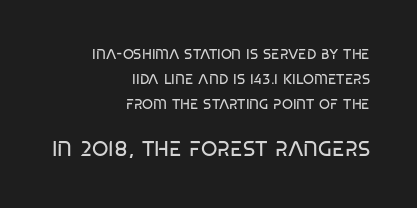
{"italic": "no", "bold": "no", "underline": "no", "align": "right", "line_spacing_ratio": 1.79, "letter_spacing": "normal", "letter_spacing_em": 0.0, "larger_block": "second", "size_ratio": 1.5, "glyph_px": 21}
